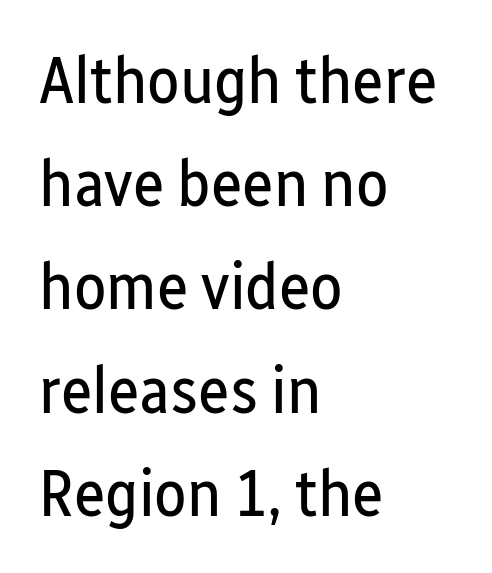
Successive baselines arrive at the customary interval. What kind of face is this? One without serifs — a sans. The line texture is even and compact thanks to regular tracking. Each letter keeps its own natural width here, so spacing adapts to shape. The letterforms sit at book weight or below.
